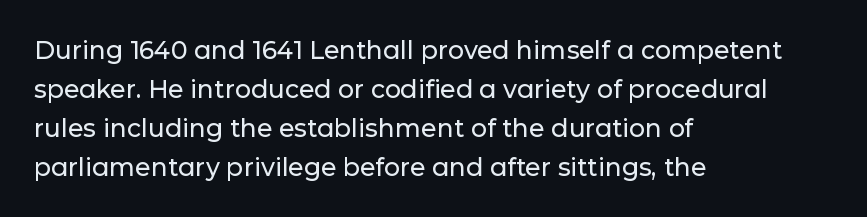
{"italic": "no", "underline": "no", "align": "left", "line_spacing": "normal", "line_spacing_ratio": 1.56, "letter_spacing": "normal", "letter_spacing_em": 0.0, "glyph_px": 25}
